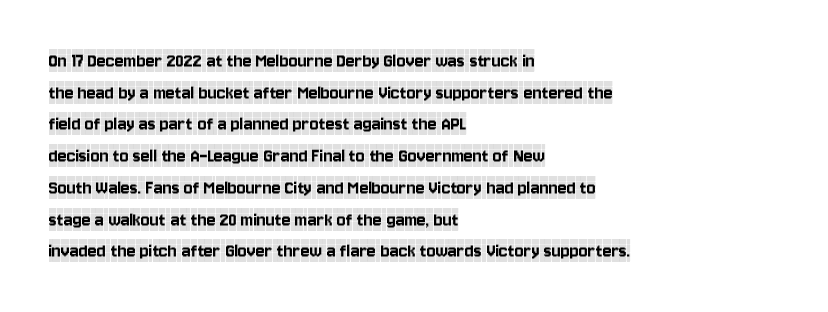
{"italic": "no", "underline": "no", "align": "left", "line_spacing": "normal", "line_spacing_ratio": 1.51, "letter_spacing": "normal", "letter_spacing_em": 0.0, "glyph_px": 21}
